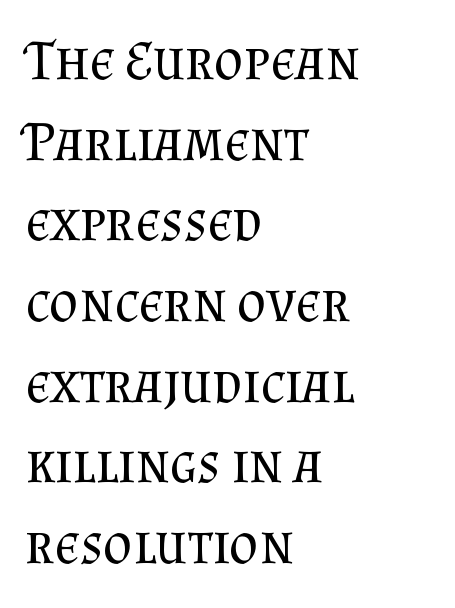
{"serif": "yes", "italic": "no", "bold": "no", "weight": "regular", "width": "normal", "stroke_contrast": "medium", "x_height": "small", "monospaced": "no", "underline": "no", "align": "left", "line_spacing": "normal", "line_spacing_ratio": 1.44, "letter_spacing": "normal", "letter_spacing_em": 0.0, "glyph_px": 56}
